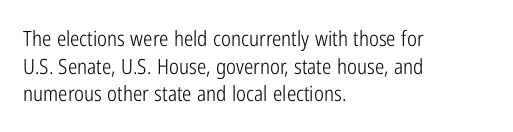
Teacher's note: observe the even left margin — that is flush-left alignment. The line texture is even and compact thanks to regular tracking. The lettering stays uniformly vertical, giving the passage a roman look. The baseline area is clear.
